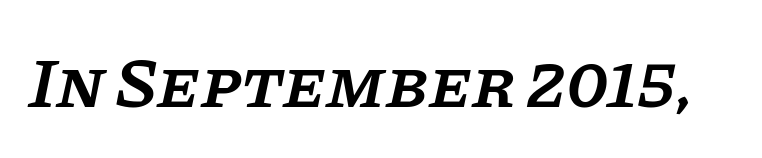
Q: Is the text bold? A: Semi-bold.
Q: Is the text italic (slanted)? A: Yes, it leans right by about 11 degrees.
Q: Is the typeface a serif or a sans-serif typeface? A: Serif.
Q: Is the text underlined? A: No.
Q: Is the spacing between letters normal or unusually wide? A: Normal.
Q: Width (condensed, normal, or wide)? A: Normal.
Q: Stroke contrast? A: Low.
Q: x-height? A: Large.
Q: Monospaced? A: No.
